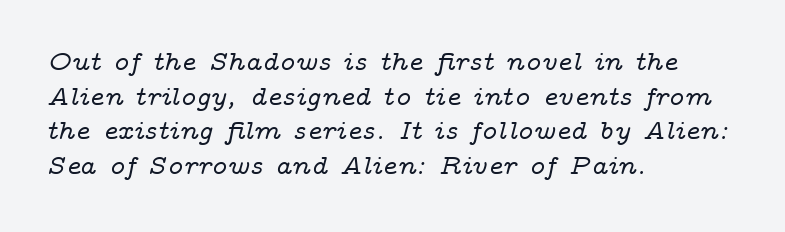
Think of a printed novel: that variable character pitch is what you see here. Are there feet on the stems? There are — it's a serif. Where is the straight margin? On the left. In terms of posture, this sample is oblique.
